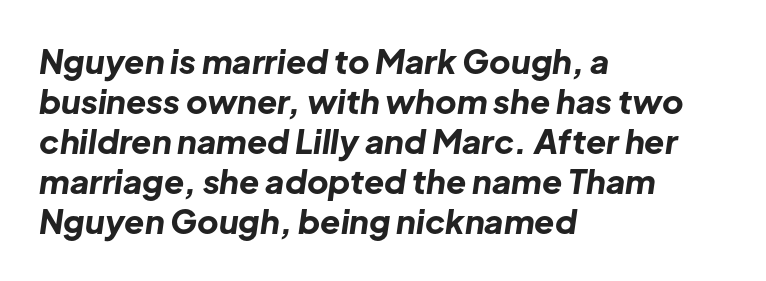
This sample uses plain, unmodified letter spacing. A bare baseline throughout the passage. I'd describe the lettering as bold — thick and assertive. Is this a fixed-width face? No — the glyphs have proportional, varying widths.
